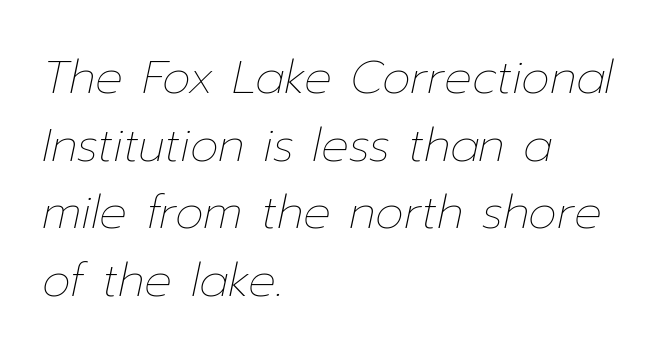
Q: Is the text bold? A: No.
Q: Is the text italic (slanted)? A: Yes, it leans right by about 12 degrees.
Q: Is the text underlined? A: No.
Q: How is the paragraph aligned? A: Left-aligned.
Q: Is the spacing between letters normal or unusually wide? A: Normal.
Q: Is the spacing between lines tight, normal or loose? A: Normal.
Q: Width (condensed, normal, or wide)? A: Normal.
Q: Stroke contrast? A: Low.
Q: x-height? A: Medium.
Q: Monospaced? A: No.
